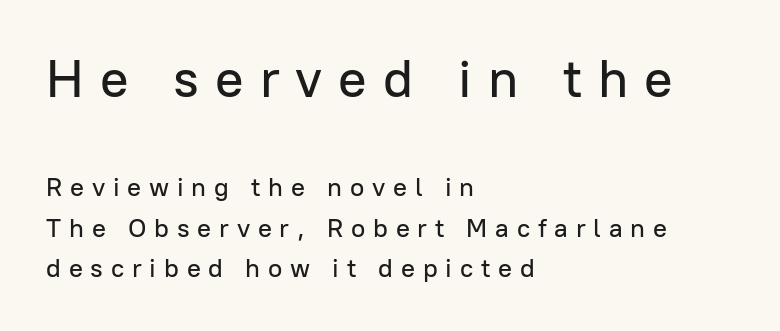
{"serif": "no", "italic": "no", "width": "normal", "stroke_contrast": "low", "x_height": "medium", "monospaced": "no", "underline": "no", "align": "left", "line_spacing": "normal", "line_spacing_ratio": 1.56, "letter_spacing": "wide", "letter_spacing_em": 0.3, "larger_block": "first", "size_ratio": 2.04, "glyph_px": 53}
